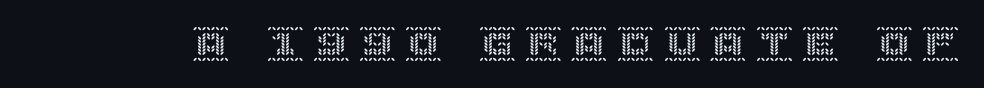
Q: Is the text italic (slanted)? A: No, it is upright.
Q: Is the text underlined? A: No.
Q: Is the spacing between letters normal or unusually wide? A: Unusually wide.
Q: Width (condensed, normal, or wide)? A: Normal.
Q: x-height? A: Large.
